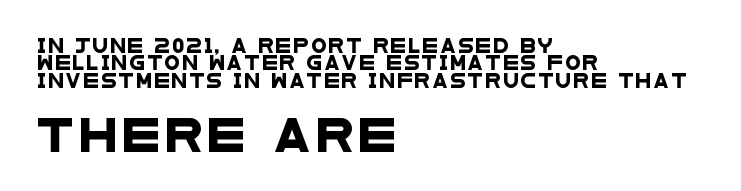
The image shows 34 px wide sans-serif type; set left-aligned, line spacing 1.24x, not underlined; the second (bottom) block is 2.43x larger; low stroke contrast and a large x-height.
